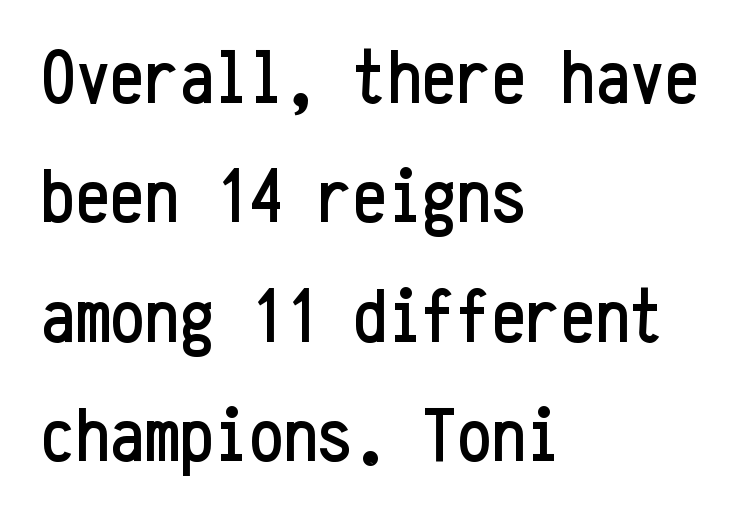
Whoever set this chose a conventional vertical rhythm. Ascenders rise straight up at ninety degrees. A bare baseline throughout the passage. The horizontal fit of the characters is conventional and even.
